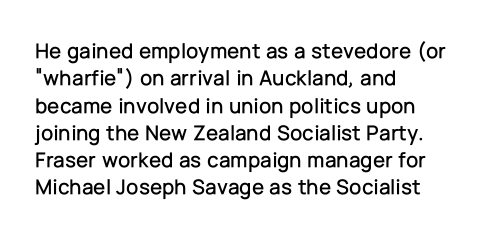
Q: Is the text italic (slanted)? A: No, it is upright.
Q: Is the text underlined? A: No.
Q: How is the paragraph aligned? A: Left-aligned.
Q: Is the spacing between letters normal or unusually wide? A: Normal.
